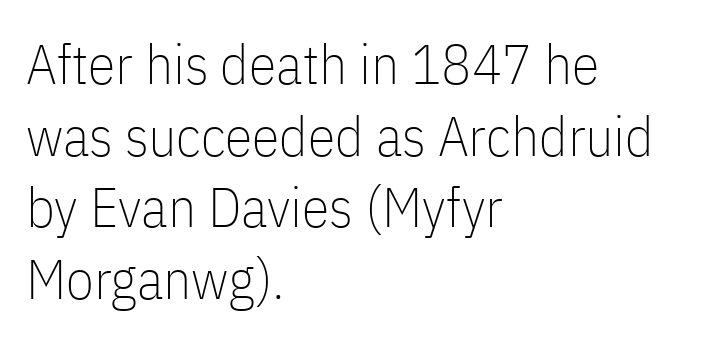
Q: Is the text bold? A: No.
Q: Is the text italic (slanted)? A: No, it is upright.
Q: Is the typeface a serif or a sans-serif typeface? A: Sans-serif.
Q: Is the text underlined? A: No.
Q: How is the paragraph aligned? A: Left-aligned.
Q: Is the spacing between letters normal or unusually wide? A: Normal.
Q: Is the spacing between lines tight, normal or loose? A: Normal.
Q: Width (condensed, normal, or wide)? A: Condensed.
Q: Stroke contrast? A: Low.
Q: x-height? A: Medium.
Q: Monospaced? A: No.
